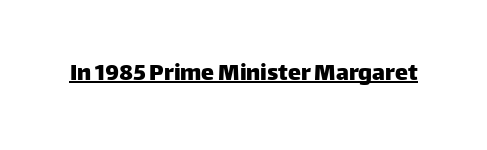
{"italic": "no", "underline": "yes", "letter_spacing": "normal", "letter_spacing_em": 0.0, "glyph_px": 26}
